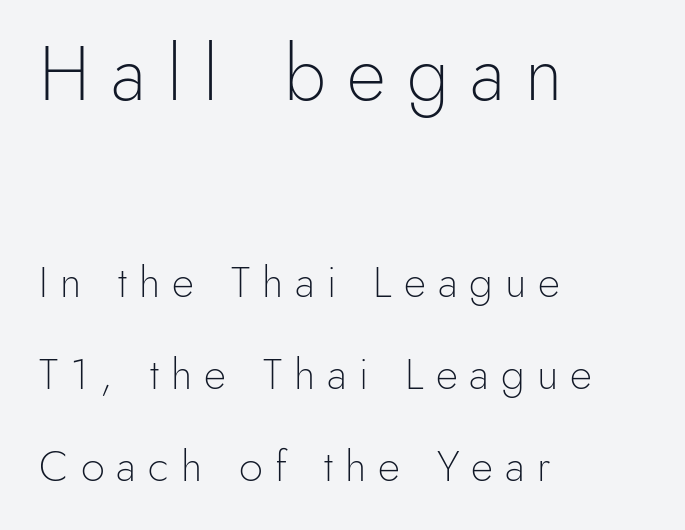
If you drew a ruler down the left edge, every line would touch it. The emphasis by scale lands on block number one, above. Short note: letters widely spaced. Looks like regular typesetting: each glyph gets only the width it needs. The characters are drawn with everyday or finer stroke widths. The letters carry no serifs — their stems end cleanly without finishing strokes.
